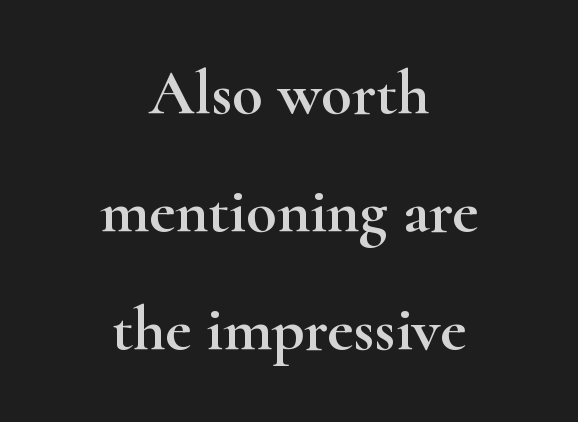
Q: Is the text italic (slanted)? A: No, it is upright.
Q: Is the typeface a serif or a sans-serif typeface? A: Serif.
Q: Is the text underlined? A: No.
Q: How is the paragraph aligned? A: Centered.
Q: Is the spacing between letters normal or unusually wide? A: Normal.
Q: Width (condensed, normal, or wide)? A: Wide.
Q: Stroke contrast? A: High.
Q: x-height? A: Small.
Q: Monospaced? A: No.
